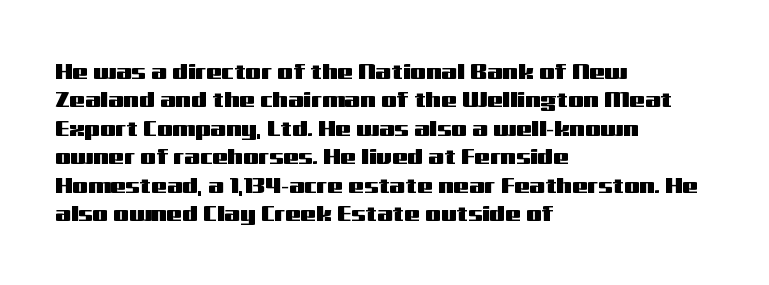
Does extra space separate the letters? No, they use regular spacing. Rows of type keep a routine distance in the vertical direction. Descender tails drop into unmarked territory. No italicization has been applied; the sample stays upright.
